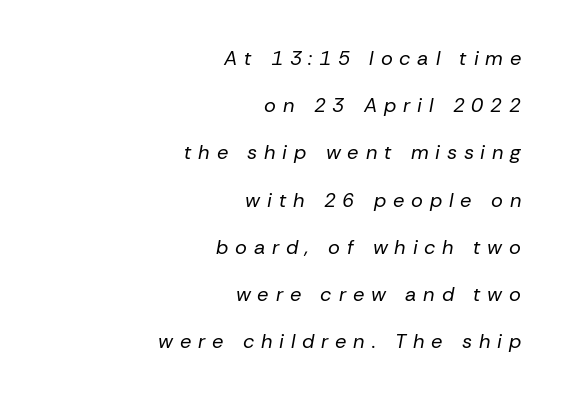
{"italic": "yes", "lean": "right", "slant_degrees": 10, "bold": "no", "underline": "no", "align": "right", "line_spacing": "loose", "line_spacing_ratio": 2.36, "letter_spacing": "wide", "letter_spacing_em": 0.34, "glyph_px": 20}
